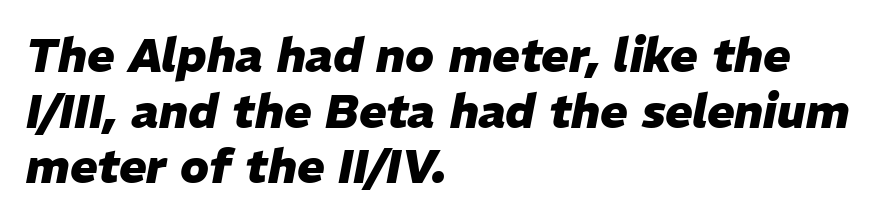
Q: Is the text bold? A: Yes.
Q: Is the text italic (slanted)? A: Yes, it leans right by about 11 degrees.
Q: Is the text underlined? A: No.
Q: How is the paragraph aligned? A: Left-aligned.
Q: Is the spacing between letters normal or unusually wide? A: Normal.
Q: Width (condensed, normal, or wide)? A: Normal.
Q: Stroke contrast? A: Low.
Q: x-height? A: Medium.
Q: Monospaced? A: No.
